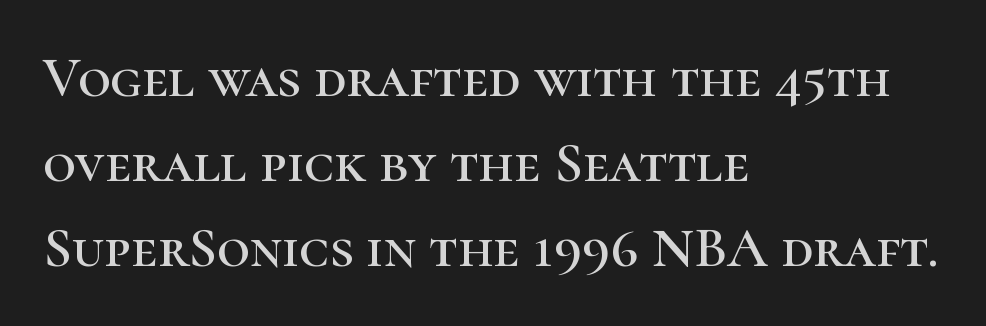
These lines stack with their left ends in a neat column. Vertical strokes here are truly vertical. In terms of leading, this rendering sits right in the middle. The type is set solid horizontally, with unmodified tracking. The characters display serif detailing at their extremities.
